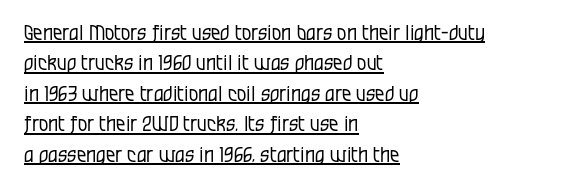
{"italic": "no", "bold": "no", "underline": "yes", "align": "left", "line_spacing": "normal", "line_spacing_ratio": 1.45, "letter_spacing": "normal", "letter_spacing_em": 0.0, "glyph_px": 21}
